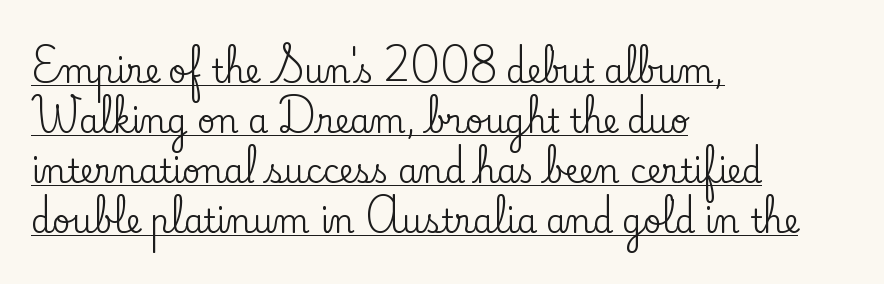
The image shows 32 px serif type, upright; set left-aligned, normal line spacing (1.56x), normal letter spacing, underlined; low stroke contrast and a small x-height.
